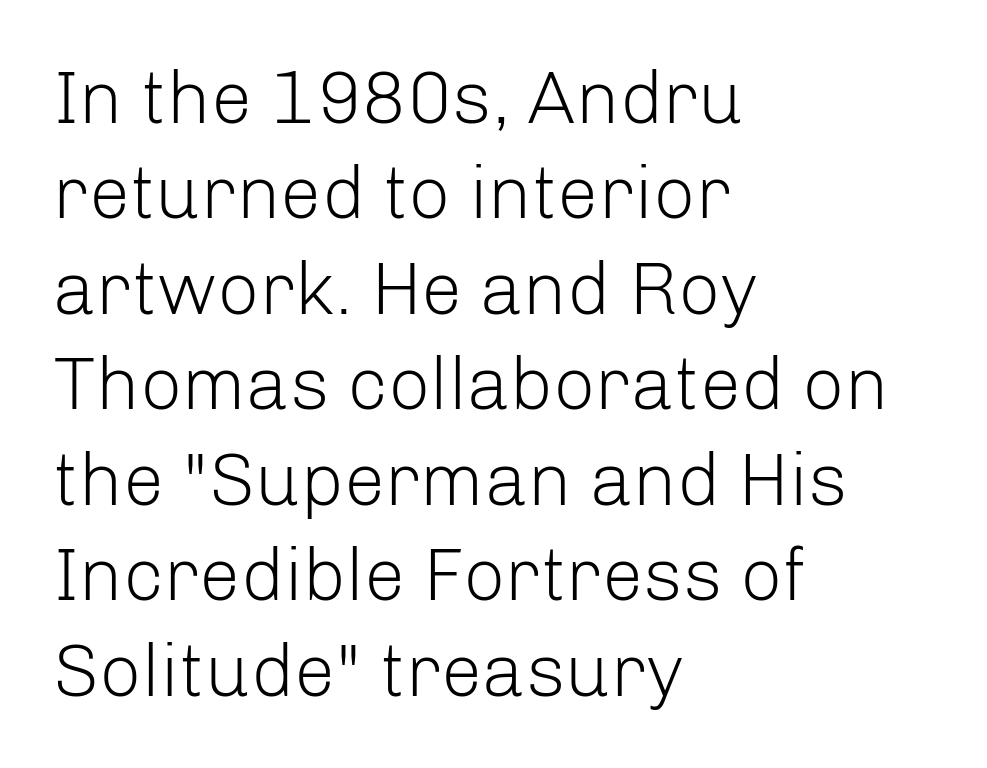
The image shows 74 px light sans-serif type, upright; set left-aligned, normal line spacing (1.29x), normal letter spacing, not underlined; low stroke contrast and a medium x-height.
